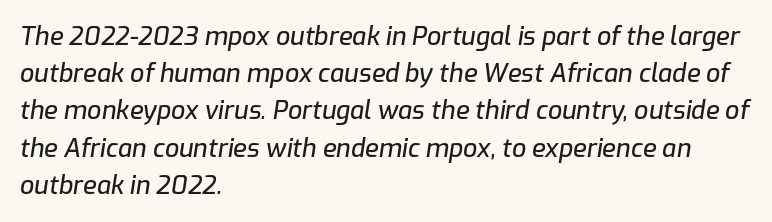
Q: Is the text italic (slanted)? A: Yes, it leans right by about 9 degrees.
Q: Is the text underlined? A: No.
Q: How is the paragraph aligned? A: Left-aligned.
Q: Is the spacing between letters normal or unusually wide? A: Normal.
Q: Is the spacing between lines tight, normal or loose? A: Normal.
